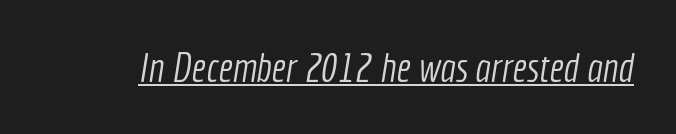
{"serif": "no", "bold": "no", "weight": "light", "width": "condensed", "x_height": "medium", "monospaced": "no", "underline": "yes", "letter_spacing": "normal", "letter_spacing_em": 0.0, "glyph_px": 41}
